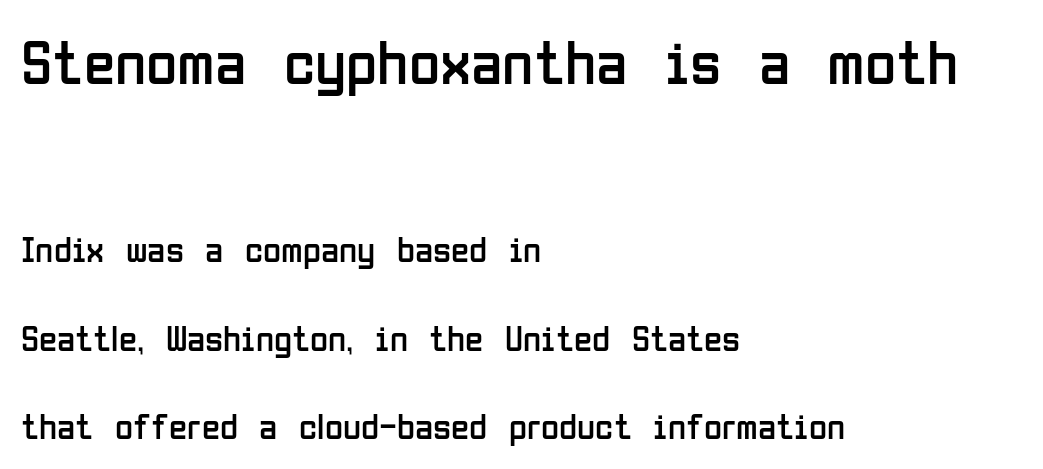
The image shows 64 px regular-weight, condensed sans-serif type, upright; set left-aligned, loose line spacing (2.39x), normal letter spacing, not underlined; the first (top) block is 1.73x larger; low stroke contrast and a medium x-height.
